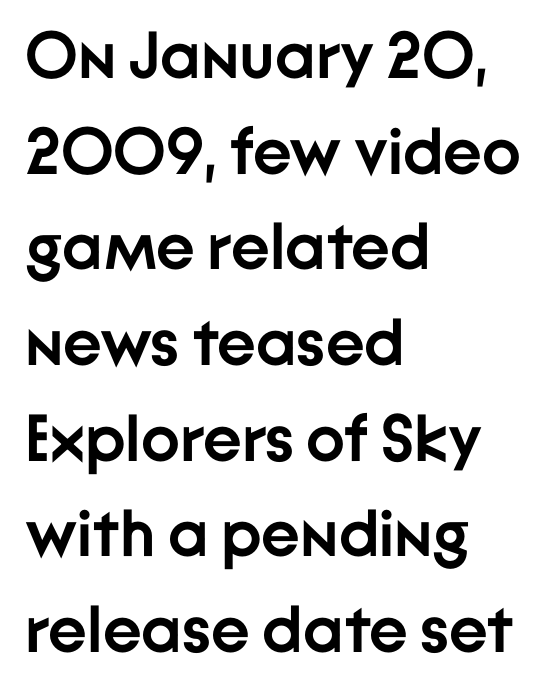
The image shows 66 px semibold sans-serif type, upright; set left-aligned, normal line spacing (1.45x), normal letter spacing, not underlined; low stroke contrast and a medium x-height.
